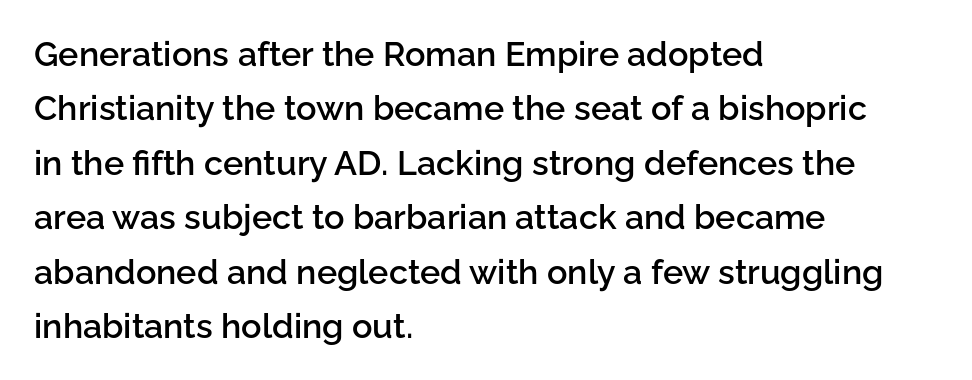
The image shows 34 px semibold sans-serif type, upright; set left-aligned, normal line spacing (1.6x), normal letter spacing, not underlined; low stroke contrast and a medium x-height.
